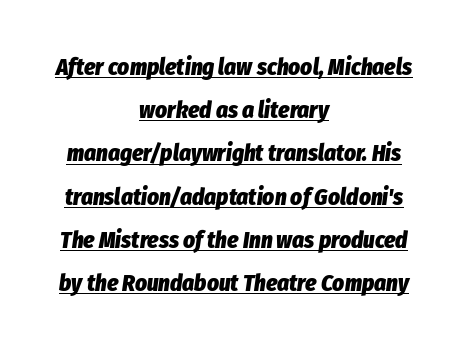
Q: Is the text bold? A: Yes.
Q: Is the text italic (slanted)? A: Yes, it leans right by about 8 degrees.
Q: Is the text underlined? A: Yes.
Q: How is the paragraph aligned? A: Centered.
Q: Is the spacing between letters normal or unusually wide? A: Normal.
